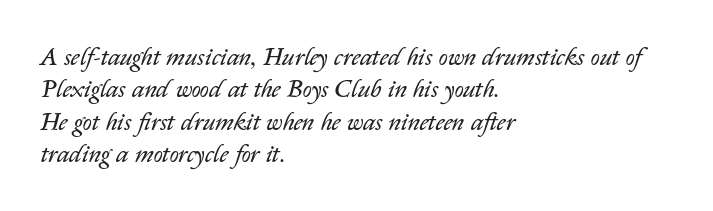
The image shows 25 px text type, italic (leaning right); set left-aligned, normal line spacing (1.3x), normal letter spacing, not underlined.
